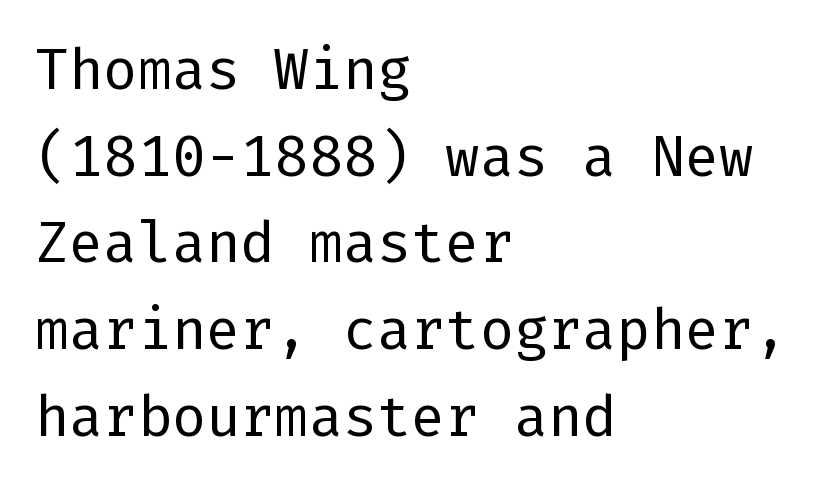
Q: Is the text bold? A: No.
Q: Is the text italic (slanted)? A: No, it is upright.
Q: Is the typeface a serif or a sans-serif typeface? A: Sans-serif.
Q: Is the text underlined? A: No.
Q: How is the paragraph aligned? A: Left-aligned.
Q: Is the spacing between letters normal or unusually wide? A: Normal.
Q: Is the spacing between lines tight, normal or loose? A: Normal.
Q: Width (condensed, normal, or wide)? A: Normal.
Q: Stroke contrast? A: Low.
Q: x-height? A: Medium.
